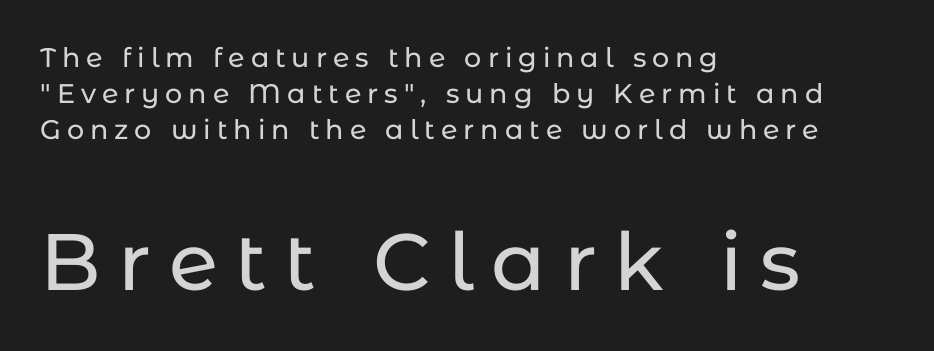
Q: Is the text italic (slanted)? A: No, it is upright.
Q: Is the typeface a serif or a sans-serif typeface? A: Sans-serif.
Q: Is the text underlined? A: No.
Q: How is the paragraph aligned? A: Left-aligned.
Q: Is the spacing between letters normal or unusually wide? A: Unusually wide.
Q: Is the spacing between lines tight, normal or loose? A: Normal.
Q: Which block of text is set in a larger size, the first (top) or the second (bottom)? A: The second (bottom) one.
Q: Width (condensed, normal, or wide)? A: Normal.
Q: Stroke contrast? A: Low.
Q: x-height? A: Medium.
Q: Monospaced? A: No.
